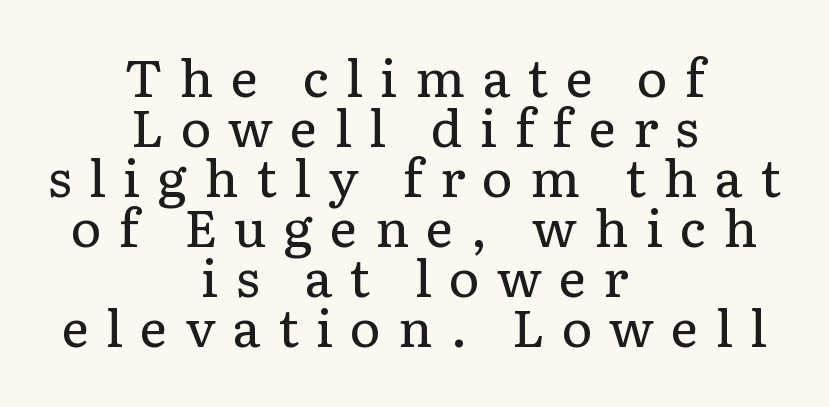
The font family rendered here belongs to the serif group. Posture: straight, roman, zero tilt. Stems here are at most as thick as an everyday book face. The whitespace from short lines is split evenly between both sides. Leading is clearly below the norm, producing a dense column. Caption: expanded tracking, letters set apart.
